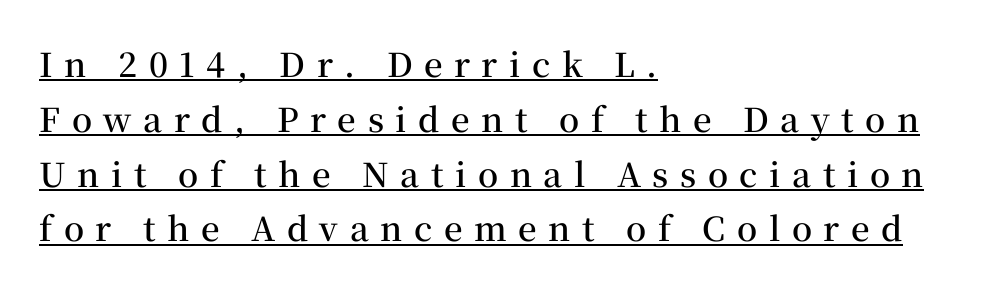
{"serif": "yes", "italic": "no", "bold": "semi", "weight": "semibold", "width": "normal", "stroke_contrast": "medium", "x_height": "medium", "monospaced": "no", "underline": "yes", "align": "left", "line_spacing": "normal", "line_spacing_ratio": 1.66, "letter_spacing": "wide", "letter_spacing_em": 0.35, "glyph_px": 33}
